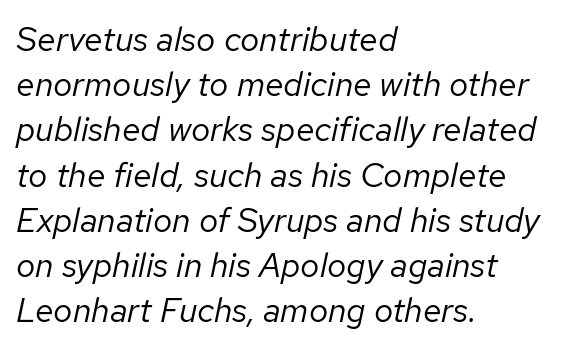
The image shows 34 px regular-weight type, italic (leaning right); set left-aligned, normal line spacing (1.33x), normal letter spacing, not underlined; low stroke contrast and a medium x-height.
